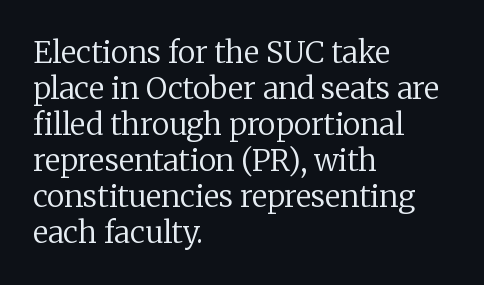
The image shows 30 px regular-weight serif type, upright; set left-aligned, line spacing 1.2x, normal letter spacing, not underlined; low stroke contrast and a medium x-height.
